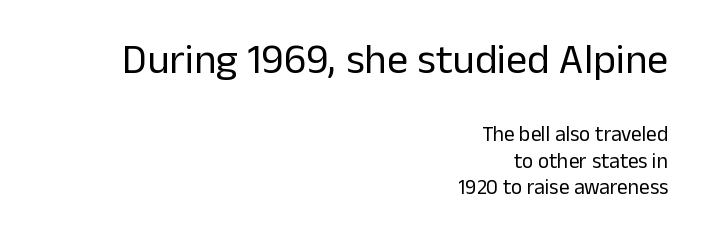
Q: Is the text bold? A: No.
Q: Is the text italic (slanted)? A: No, it is upright.
Q: Is the typeface a serif or a sans-serif typeface? A: Sans-serif.
Q: Is the text underlined? A: No.
Q: How is the paragraph aligned? A: Right-aligned.
Q: Is the spacing between letters normal or unusually wide? A: Normal.
Q: Is the spacing between lines tight, normal or loose? A: Normal.
Q: Which block of text is set in a larger size, the first (top) or the second (bottom)? A: The first (top) one.
Q: Width (condensed, normal, or wide)? A: Normal.
Q: Stroke contrast? A: Low.
Q: x-height? A: Medium.
Q: Monospaced? A: No.
